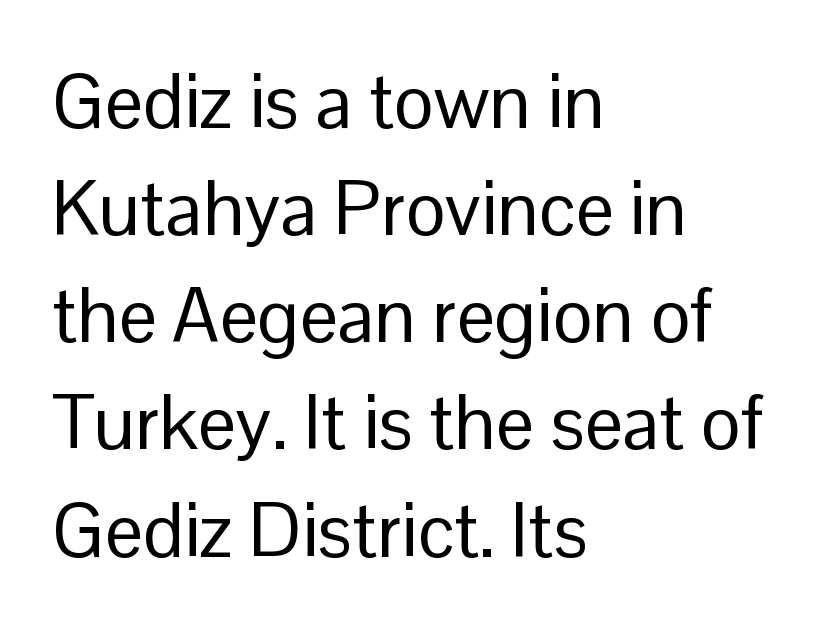
The image shows 76 px regular-weight sans-serif type, upright; set left-aligned, normal line spacing (1.41x), normal letter spacing, not underlined; low stroke contrast and a medium x-height.
